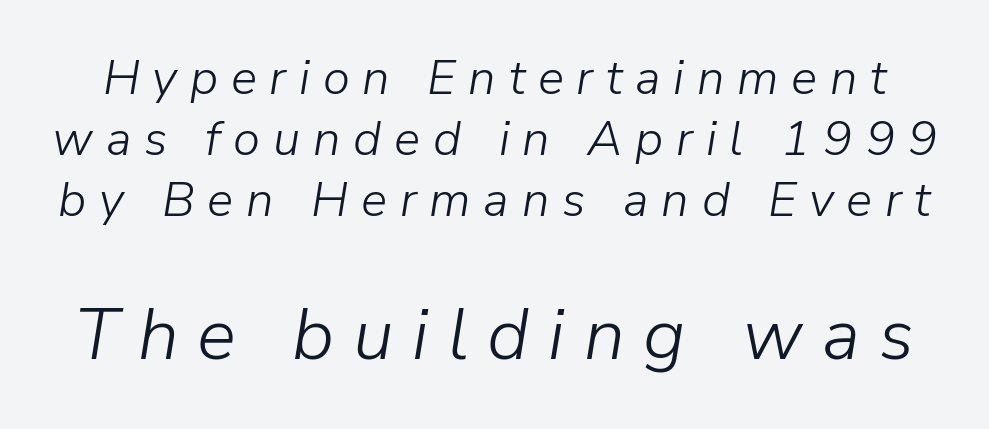
Q: Is the text bold? A: No.
Q: Is the text italic (slanted)? A: Yes, it leans right by about 9 degrees.
Q: Is the text underlined? A: No.
Q: Is the spacing between letters normal or unusually wide? A: Unusually wide.
Q: Which block of text is set in a larger size, the first (top) or the second (bottom)? A: The second (bottom) one.
Q: Width (condensed, normal, or wide)? A: Normal.
Q: Stroke contrast? A: Low.
Q: x-height? A: Medium.
Q: Monospaced? A: No.
